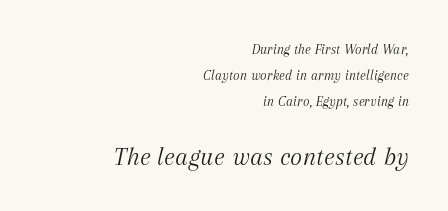
The image shows 26 px text type, italic (leaning right); set right-aligned, line spacing 1.86x, normal letter spacing, not underlined; the second (bottom) block is 1.86x larger.
